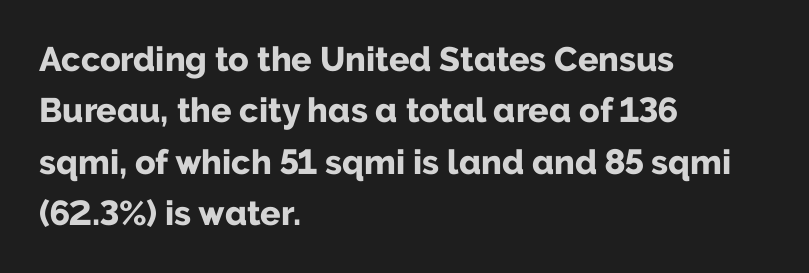
Q: Is the text bold? A: Yes.
Q: Is the text italic (slanted)? A: No, it is upright.
Q: Is the typeface a serif or a sans-serif typeface? A: Sans-serif.
Q: Is the text underlined? A: No.
Q: How is the paragraph aligned? A: Left-aligned.
Q: Is the spacing between letters normal or unusually wide? A: Normal.
Q: Is the spacing between lines tight, normal or loose? A: Normal.
Q: Width (condensed, normal, or wide)? A: Normal.
Q: Stroke contrast? A: Low.
Q: x-height? A: Medium.
Q: Monospaced? A: No.
